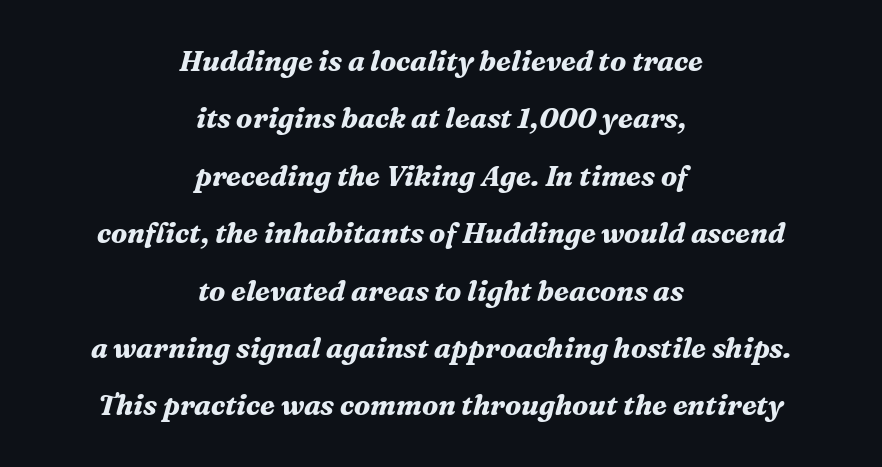
Q: Is the text bold? A: Yes.
Q: Is the text italic (slanted)? A: Yes, it leans right by about 16 degrees.
Q: Is the typeface a serif or a sans-serif typeface? A: Serif.
Q: Is the text underlined? A: No.
Q: How is the paragraph aligned? A: Centered.
Q: Is the spacing between letters normal or unusually wide? A: Normal.
Q: Is the spacing between lines tight, normal or loose? A: Loose.
Q: Width (condensed, normal, or wide)? A: Normal.
Q: Stroke contrast? A: Medium.
Q: x-height? A: Medium.
Q: Monospaced? A: No.
